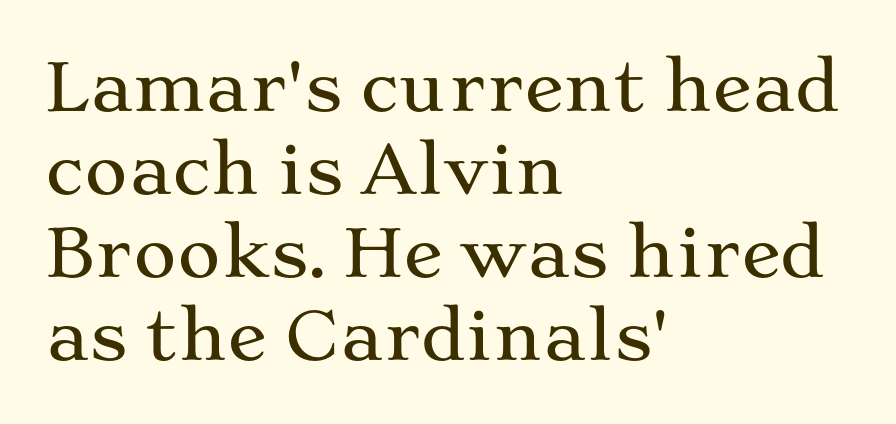
{"serif": "yes", "italic": "no", "width": "wide", "stroke_contrast": "medium", "x_height": "medium", "monospaced": "no", "underline": "no", "align": "left", "line_spacing": "normal", "line_spacing_ratio": 1.26, "letter_spacing": "normal", "letter_spacing_em": 0.0, "glyph_px": 66}
